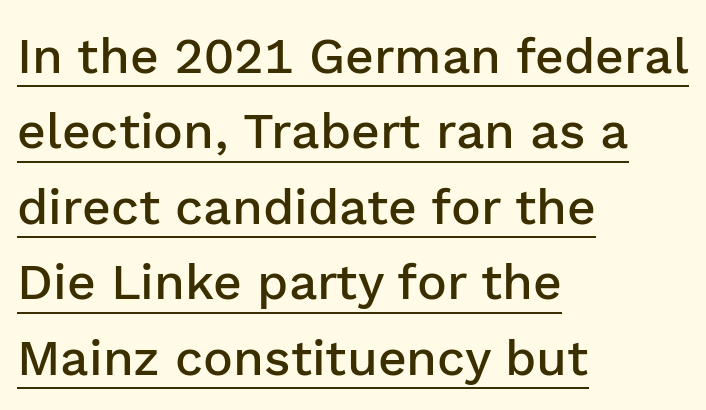
Short and long lines alike share a common starting point at left. Reading down the column, the eye jumps a familiar distance to each next line. Moderately thickened strokes mark this as semibold type. The rendering uses natural spacing where letterforms have individual widths. Has an underline been added? It has.
